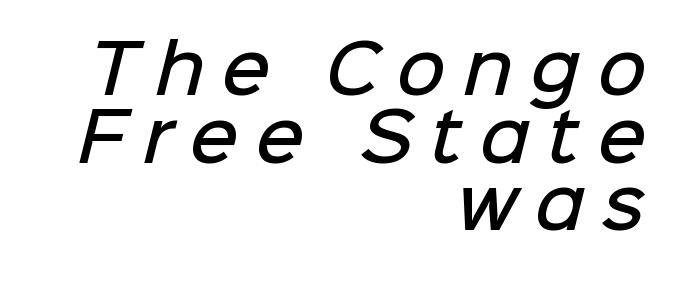
{"serif": "no", "bold": "semi", "weight": "semibold", "width": "normal", "stroke_contrast": "low", "x_height": "medium", "monospaced": "no", "underline": "no", "align": "right", "line_spacing": "tight", "line_spacing_ratio": 1.01, "letter_spacing": "wide", "letter_spacing_em": 0.26, "glyph_px": 67}
